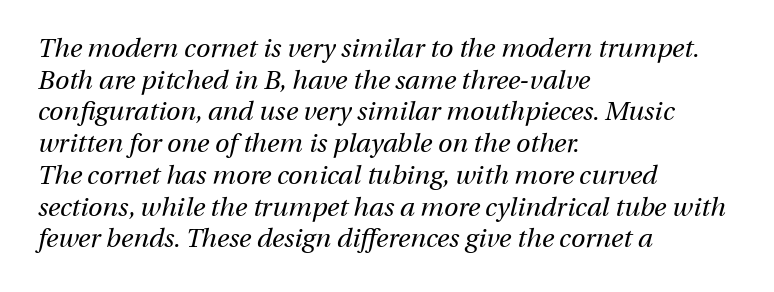
{"italic": "yes", "lean": "right", "slant_degrees": 13, "bold": "no", "underline": "no", "align": "left", "line_spacing_ratio": 1.22, "letter_spacing": "normal", "letter_spacing_em": 0.0, "glyph_px": 26}
